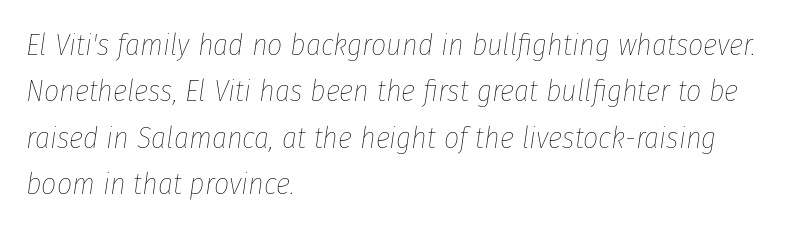
{"italic": "yes", "lean": "right", "slant_degrees": 8, "bold": "no", "weight": "thin", "width": "condensed", "stroke_contrast": "low", "x_height": "medium", "monospaced": "no", "underline": "no", "align": "left", "line_spacing": "normal", "line_spacing_ratio": 1.55, "letter_spacing": "normal", "letter_spacing_em": 0.0, "glyph_px": 30}
